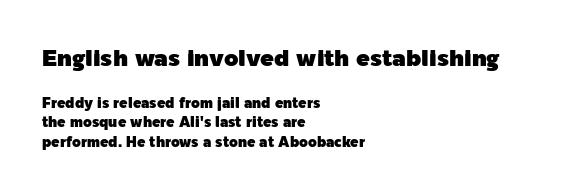
Q: Is the text italic (slanted)? A: No, it is upright.
Q: Is the text underlined? A: No.
Q: How is the paragraph aligned? A: Left-aligned.
Q: Is the spacing between letters normal or unusually wide? A: Normal.
Q: Is the spacing between lines tight, normal or loose? A: Normal.
Q: Which block of text is set in a larger size, the first (top) or the second (bottom)? A: The first (top) one.
